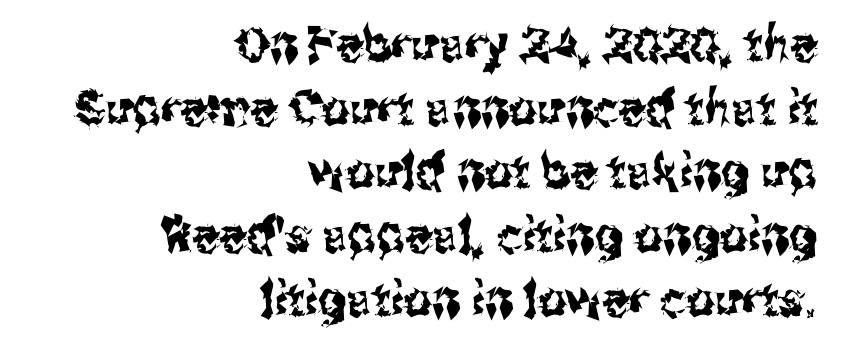
The image shows 49 px condensed sans-serif type, upright; set right-aligned, normal line spacing (1.3x), normal letter spacing, not underlined; medium stroke contrast and a medium x-height.
